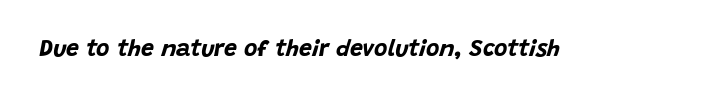
{"italic": "yes", "lean": "right", "slant_degrees": 15, "bold": "yes", "underline": "no", "letter_spacing": "normal", "letter_spacing_em": 0.0, "glyph_px": 23}
